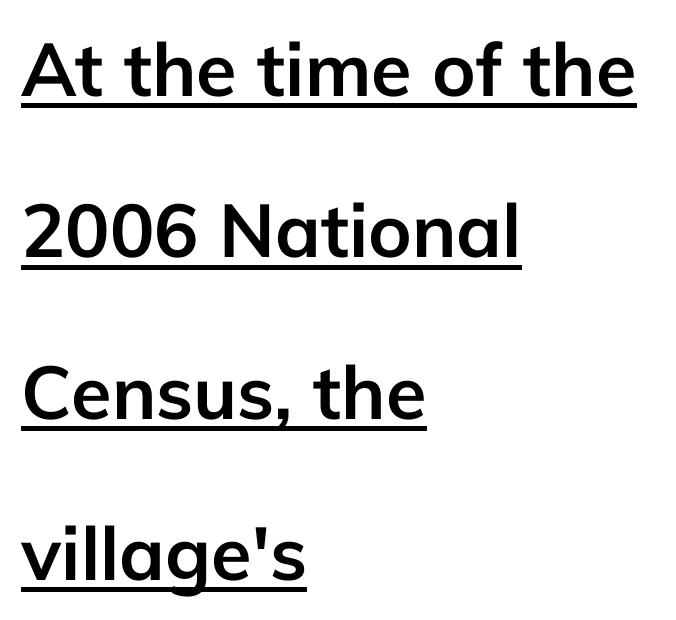
The image shows 74 px semibold sans-serif type, upright; set left-aligned, loose line spacing (2.18x), normal letter spacing, underlined; low stroke contrast and a medium x-height.
